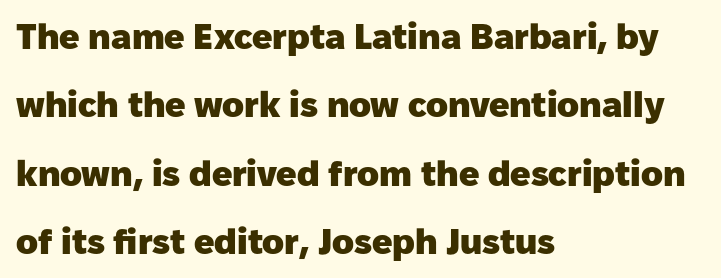
Q: Is the text bold? A: Yes.
Q: Is the text italic (slanted)? A: No, it is upright.
Q: Is the typeface a serif or a sans-serif typeface? A: Sans-serif.
Q: Is the text underlined? A: No.
Q: How is the paragraph aligned? A: Left-aligned.
Q: Is the spacing between letters normal or unusually wide? A: Normal.
Q: Is the spacing between lines tight, normal or loose? A: Loose.
Q: Width (condensed, normal, or wide)? A: Normal.
Q: Stroke contrast? A: Low.
Q: x-height? A: Medium.
Q: Monospaced? A: No.
